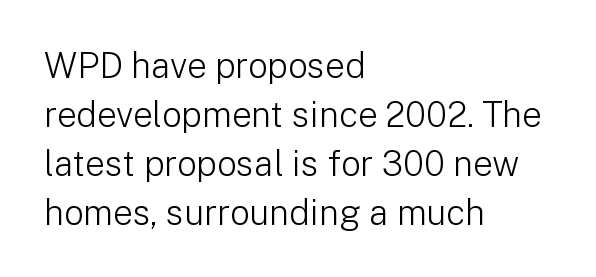
{"serif": "no", "italic": "no", "bold": "no", "weight": "light", "width": "normal", "stroke_contrast": "low", "x_height": "medium", "monospaced": "no", "underline": "no", "align": "left", "line_spacing": "normal", "line_spacing_ratio": 1.4, "letter_spacing": "normal", "letter_spacing_em": 0.0, "glyph_px": 35}
